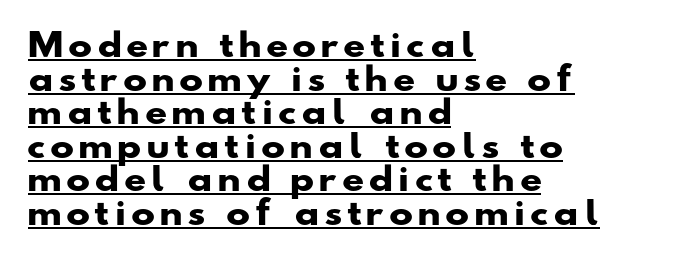
{"serif": "no", "bold": "yes", "weight": "heavy", "width": "wide", "stroke_contrast": "low", "x_height": "small", "monospaced": "no", "underline": "yes", "align": "left", "line_spacing": "tight", "line_spacing_ratio": 1.05, "glyph_px": 32}
